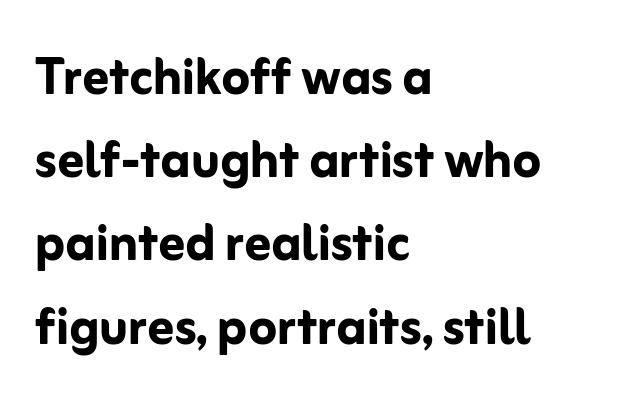
The image shows 65 px semibold sans-serif type, upright; set left-aligned, normal line spacing (1.28x), normal letter spacing, not underlined; low stroke contrast and a medium x-height.
